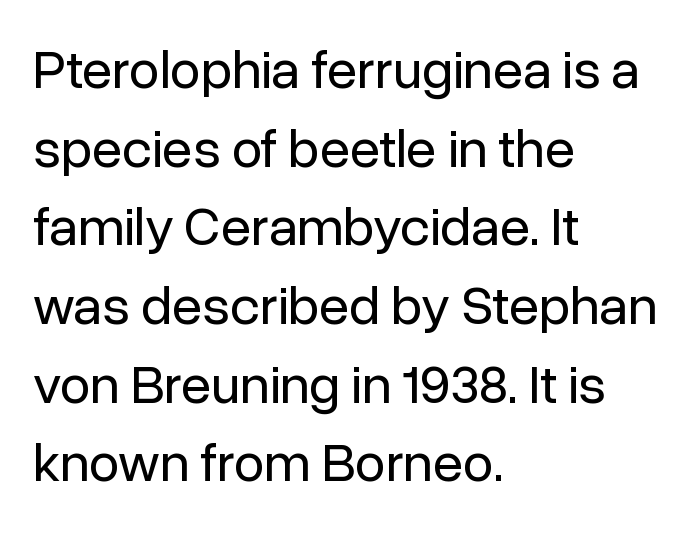
The image shows 55 px regular-weight sans-serif type, upright; set left-aligned, normal line spacing (1.43x), normal letter spacing, not underlined; low stroke contrast and a medium x-height.
